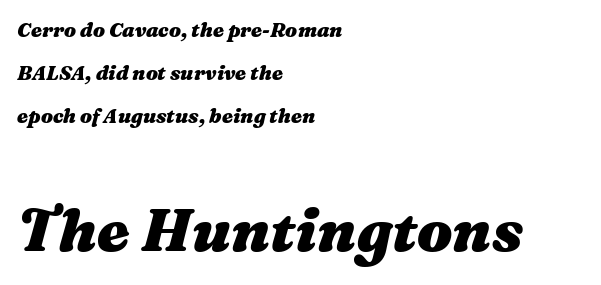
Is this a fixed-width face? No — the glyphs have proportional, varying widths. Does extra space separate the letters? No, they use regular spacing. Left-aligned paragraph, ragged on the right. Rule under the text: the space is simply empty. A typesetter would mark this as italic. Small over large — that's the arrangement of the two blocks here.
